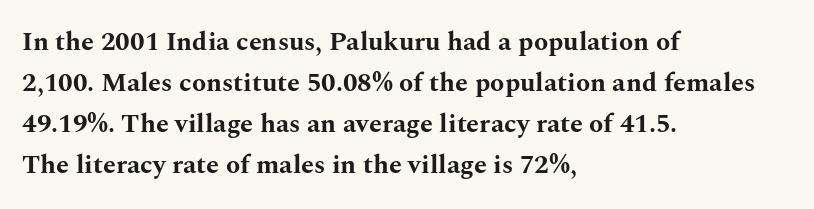
Standard letterfit; no display-style spreading of the glyphs. Compared with typical paragraphs, the rows here are spaced about the same. A bare baseline throughout the passage. Every stem runs plumb, perpendicular to the baseline. The typesetter chose a ragged-right arrangement here. The font is running at its bold setting.
